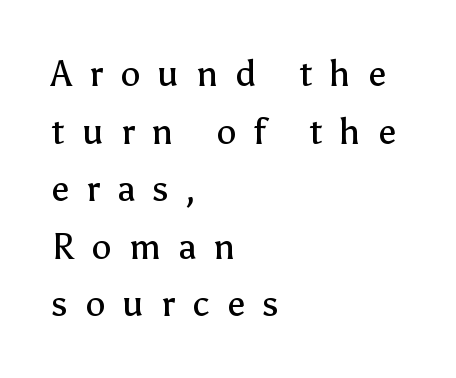
These lines are rendered in a variable-pitch font. Does the leading feel generous? No, just average. Here the glyphs are tracked loosely, breaking word shapes into spaced letters. This sample uses an upright cut, with every glyph sitting square on the baseline. The cut favours lightness, reaching ordinary text weight at its darkest.
